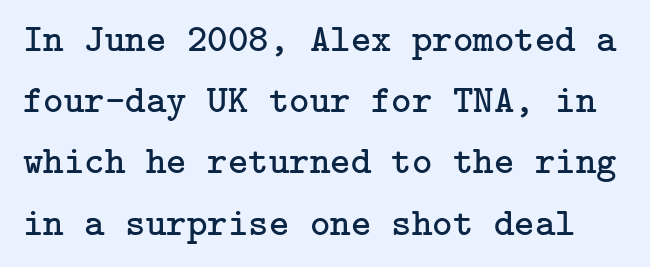
Q: Is the text bold? A: No.
Q: Is the text italic (slanted)? A: No, it is upright.
Q: Is the typeface a serif or a sans-serif typeface? A: Serif.
Q: Is the text underlined? A: No.
Q: Is the spacing between letters normal or unusually wide? A: Normal.
Q: Is the spacing between lines tight, normal or loose? A: Normal.
Q: Width (condensed, normal, or wide)? A: Normal.
Q: Stroke contrast? A: Low.
Q: x-height? A: Medium.
